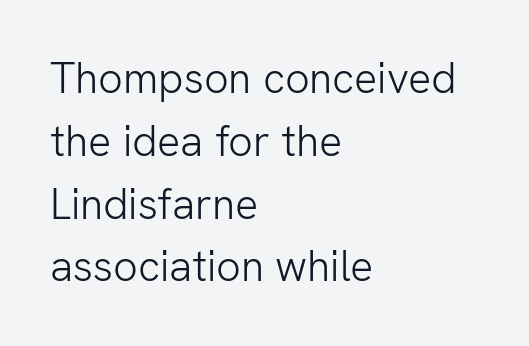
The image shows 43 px light sans-serif type, upright; set left-aligned, normal line spacing (1.46x), normal letter spacing, not underlined; low stroke contrast and a medium x-height.
